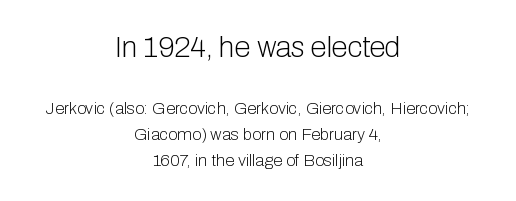
{"serif": "no", "italic": "no", "bold": "no", "weight": "light", "width": "normal", "stroke_contrast": "low", "x_height": "medium", "monospaced": "no", "underline": "no", "align": "center", "line_spacing": "normal", "line_spacing_ratio": 1.53, "letter_spacing": "normal", "letter_spacing_em": 0.0, "larger_block": "first", "size_ratio": 1.71, "glyph_px": 29}
